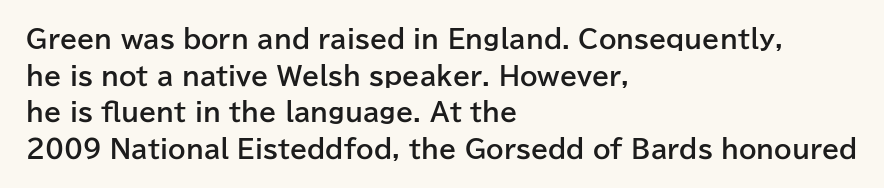
The image shows 25 px bold type, upright; set left-aligned, normal line spacing (1.47x), normal letter spacing, not underlined.
